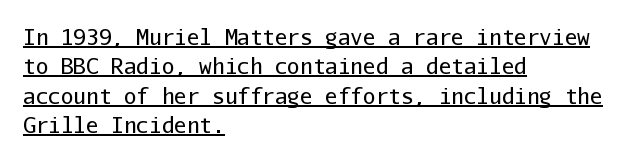
Q: Is the text bold? A: No.
Q: Is the text italic (slanted)? A: No, it is upright.
Q: Is the text underlined? A: Yes.
Q: How is the paragraph aligned? A: Left-aligned.
Q: Is the spacing between letters normal or unusually wide? A: Normal.
Q: Is the spacing between lines tight, normal or loose? A: Normal.
